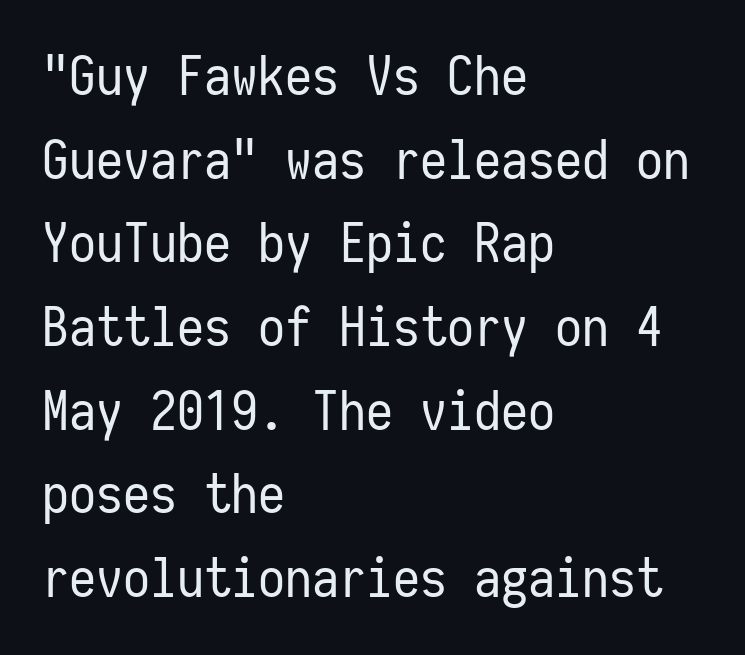
A typesetter would label this face a sans. Each row of text sits above clean, open space. Tall strokes in this sample are plumb rather than angled. The passage is arranged the way most books set body copy — flush left. Glyph-to-glyph distance matches everyday printed text. Each stroke keeps to a modest, everyday thickness or less.
